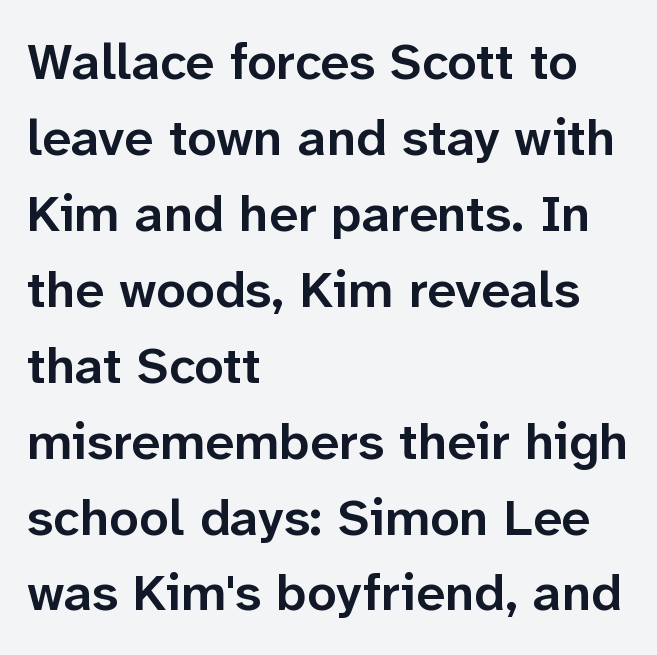
Q: Is the text bold? A: Semi-bold.
Q: Is the text italic (slanted)? A: No, it is upright.
Q: Is the typeface a serif or a sans-serif typeface? A: Sans-serif.
Q: Is the text underlined? A: No.
Q: How is the paragraph aligned? A: Left-aligned.
Q: Is the spacing between letters normal or unusually wide? A: Normal.
Q: Is the spacing between lines tight, normal or loose? A: Normal.
Q: Width (condensed, normal, or wide)? A: Normal.
Q: Stroke contrast? A: Low.
Q: x-height? A: Medium.
Q: Monospaced? A: No.
